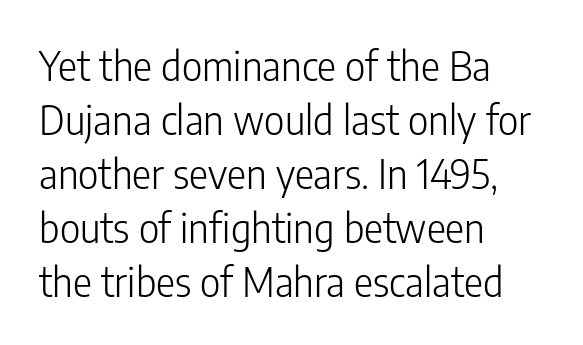
Q: Is the text bold? A: No.
Q: Is the text italic (slanted)? A: No, it is upright.
Q: Is the typeface a serif or a sans-serif typeface? A: Sans-serif.
Q: Is the text underlined? A: No.
Q: How is the paragraph aligned? A: Left-aligned.
Q: Is the spacing between letters normal or unusually wide? A: Normal.
Q: Is the spacing between lines tight, normal or loose? A: Normal.
Q: Width (condensed, normal, or wide)? A: Condensed.
Q: Stroke contrast? A: Low.
Q: x-height? A: Medium.
Q: Monospaced? A: No.
